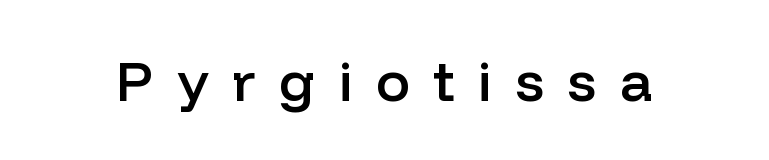
The image shows 57 px semibold sans-serif type, upright; set unusually wide letter spacing (+0.41 em), not underlined; low stroke contrast and a medium x-height.
